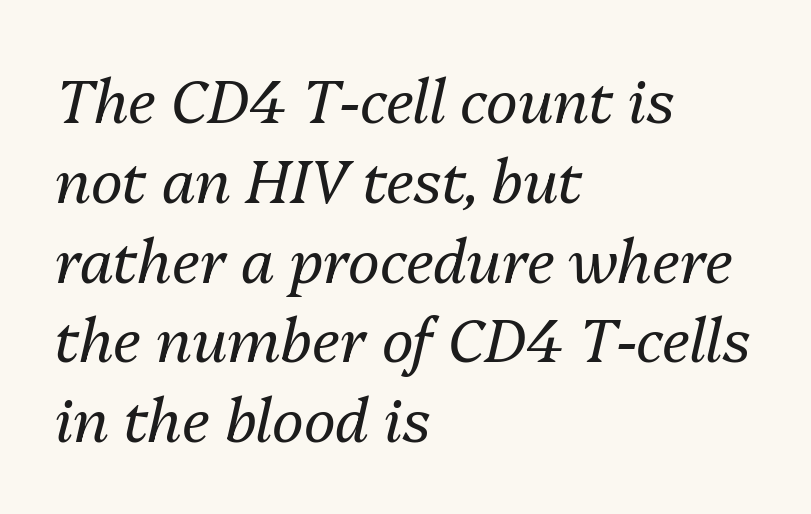
{"italic": "yes", "lean": "right", "slant_degrees": 13, "bold": "no", "weight": "regular", "width": "normal", "stroke_contrast": "medium", "x_height": "medium", "monospaced": "no", "underline": "no", "align": "left", "line_spacing": "normal", "line_spacing_ratio": 1.33, "letter_spacing": "normal", "letter_spacing_em": 0.0, "glyph_px": 60}
